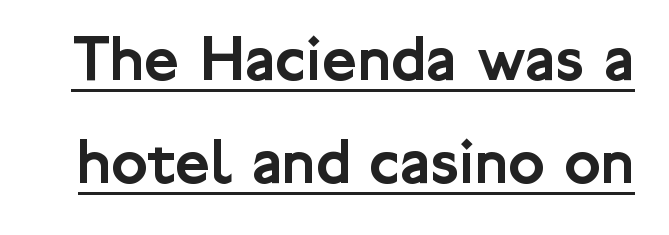
{"serif": "no", "italic": "no", "width": "normal", "stroke_contrast": "low", "x_height": "medium", "monospaced": "no", "underline": "yes", "line_spacing": "normal", "line_spacing_ratio": 1.53, "letter_spacing": "normal", "letter_spacing_em": 0.0, "glyph_px": 67}
